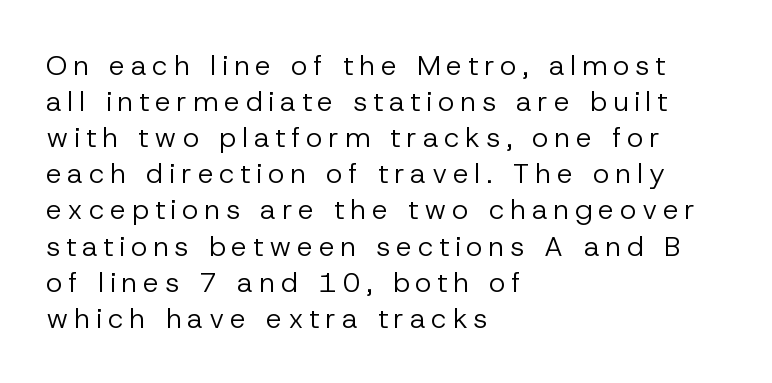
Q: Is the text bold? A: No.
Q: Is the text italic (slanted)? A: No, it is upright.
Q: Is the typeface a serif or a sans-serif typeface? A: Sans-serif.
Q: Is the text underlined? A: No.
Q: How is the paragraph aligned? A: Left-aligned.
Q: Is the spacing between letters normal or unusually wide? A: Unusually wide.
Q: Is the spacing between lines tight, normal or loose? A: Normal.
Q: Width (condensed, normal, or wide)? A: Normal.
Q: Stroke contrast? A: Low.
Q: x-height? A: Medium.
Q: Monospaced? A: No.
